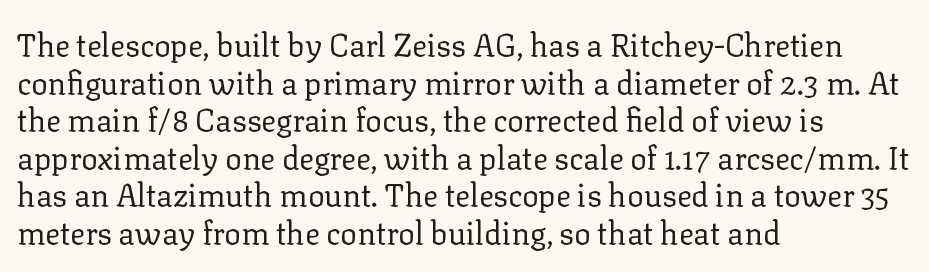
Q: Is the text bold? A: No.
Q: Is the text italic (slanted)? A: No, it is upright.
Q: Is the typeface a serif or a sans-serif typeface? A: Serif.
Q: Is the text underlined? A: No.
Q: How is the paragraph aligned? A: Left-aligned.
Q: Is the spacing between letters normal or unusually wide? A: Normal.
Q: Width (condensed, normal, or wide)? A: Normal.
Q: Stroke contrast? A: Low.
Q: x-height? A: Medium.
Q: Monospaced? A: No.
